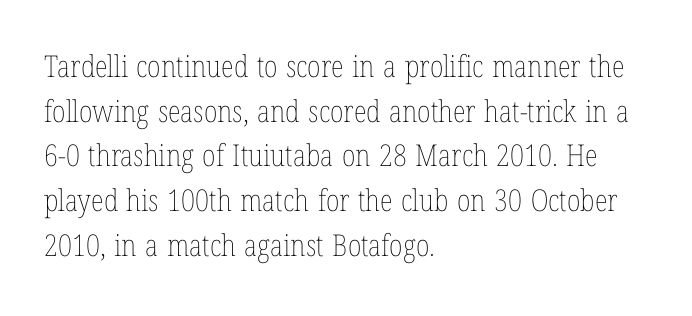
Proportional: the letters do not fall into vertical columns. Each new line begins a customary step beneath the previous one. The tracking reads as untouched default to a designer's eye. On a weight scale, this lands at 450 or below. A clean baseline with only descenders dipping below it.
